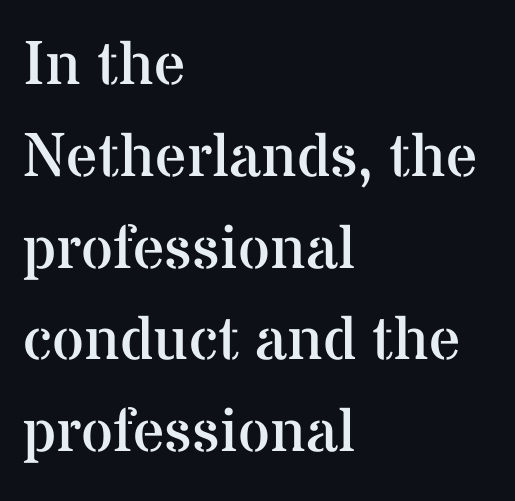
Proportional: the letters do not fall into vertical columns. Font category for this specimen: serif. No letter is thick-stroked: the sample isn't bold. The rendering anchors every line to the left-hand side. A typesetter would mark this as roman, not italic.
